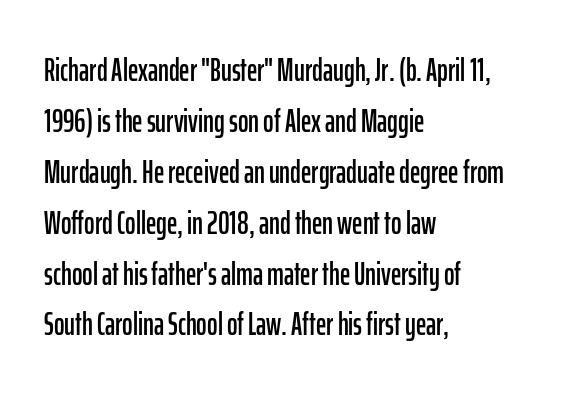
Each new line begins a customary step beneath the previous one. Spacing between characters is what you'd get straight out of the box. If you drew a line through each stem, it would be perfectly vertical. This rendering features lettering with no underline. What kind of face is this? One without serifs — a sans.
